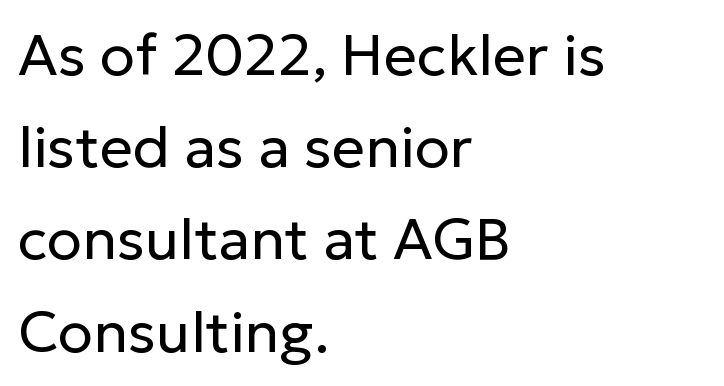
The image shows 58 px regular-weight sans-serif type, upright; set left-aligned, normal line spacing (1.59x), normal letter spacing, not underlined; low stroke contrast and a medium x-height.
